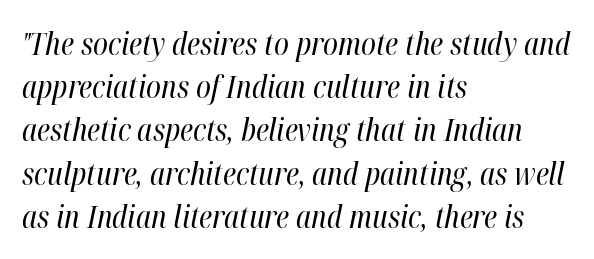
The image shows 30 px regular-weight, condensed type, italic (leaning right); set left-aligned, normal line spacing (1.44x), normal letter spacing, not underlined; high stroke contrast and a medium x-height.
